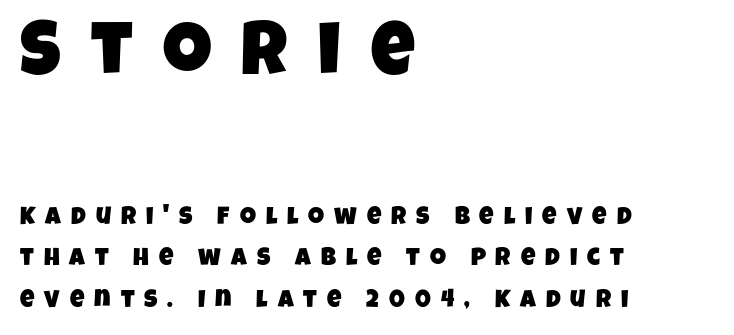
The image shows 76 px condensed sans-serif type; set left-aligned, normal line spacing (1.65x), unusually wide letter spacing (+0.4 em), not underlined; the first (top) block is 3.04x larger; low stroke contrast and a large x-height.
